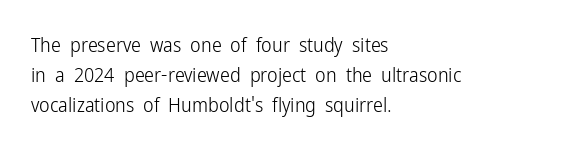
Rule under the text: the space is simply empty. Upright lettering throughout. This rendering leaves character spacing at its baseline value. If you drew a ruler down the left edge, every line would touch it. Is there much room between lines? A standard amount, neither cramped nor airy. This reads as an unemphasized weight, regular at the heaviest.
